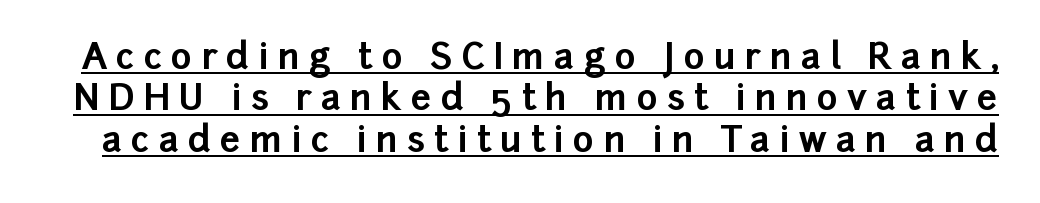
{"serif": "no", "italic": "no", "bold": "yes", "weight": "bold", "width": "normal", "stroke_contrast": "low", "x_height": "medium", "monospaced": "no", "underline": "yes", "line_spacing": "tight", "line_spacing_ratio": 1.15, "letter_spacing": "wide", "letter_spacing_em": 0.25, "glyph_px": 36}
